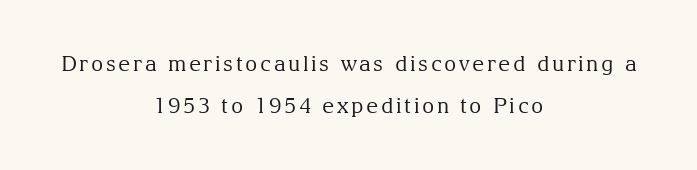
{"italic": "no", "bold": "no", "underline": "no", "align": "center", "line_spacing": "loose", "line_spacing_ratio": 2.02, "glyph_px": 21}
